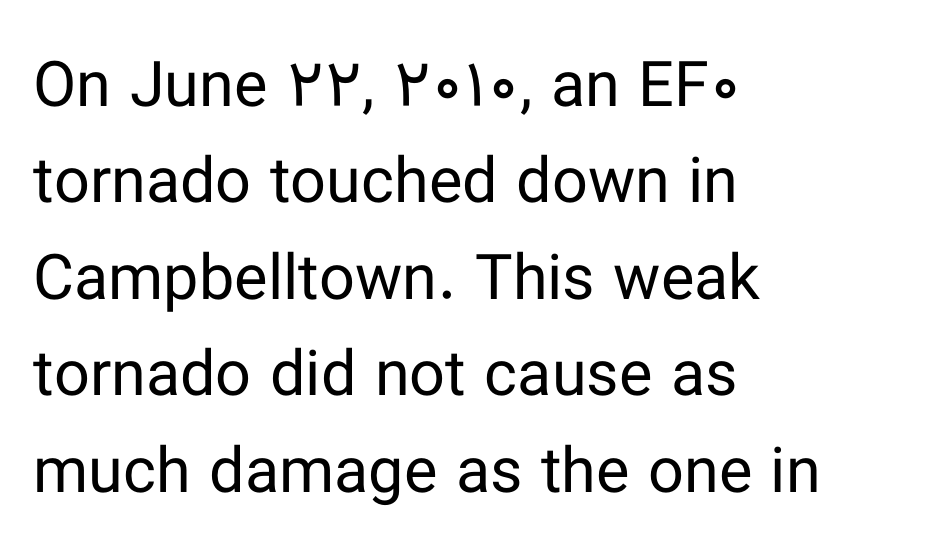
Observe the absence of serifs on each vertical stroke in this sample. Line spacing here is normal. Do the characters align in a grid? No, the font is proportional. Letter spacing: default. Line beginnings align vertically; line endings do not.
